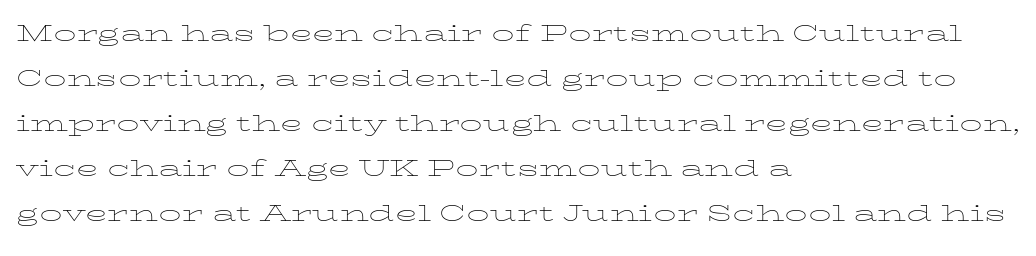
Q: Is the text bold? A: No.
Q: Is the text italic (slanted)? A: No, it is upright.
Q: Is the text underlined? A: No.
Q: How is the paragraph aligned? A: Left-aligned.
Q: Is the spacing between letters normal or unusually wide? A: Normal.
Q: Is the spacing between lines tight, normal or loose? A: Normal.
Q: Width (condensed, normal, or wide)? A: Wide.
Q: Stroke contrast? A: Low.
Q: x-height? A: Medium.
Q: Monospaced? A: No.
